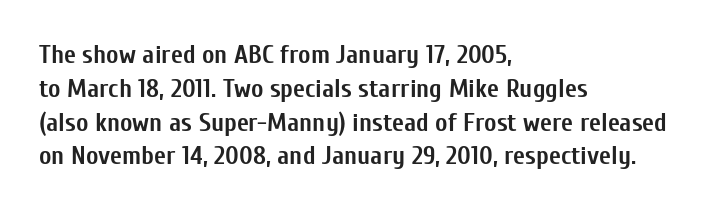
Q: Is the text bold? A: Yes.
Q: Is the text italic (slanted)? A: No, it is upright.
Q: Is the text underlined? A: No.
Q: How is the paragraph aligned? A: Left-aligned.
Q: Is the spacing between letters normal or unusually wide? A: Normal.
Q: Is the spacing between lines tight, normal or loose? A: Normal.
